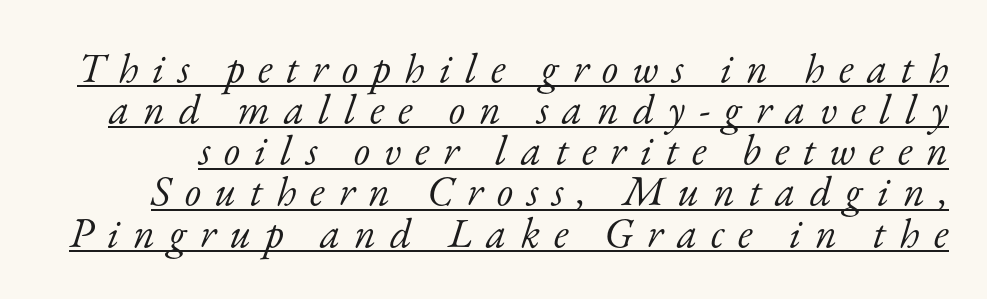
Q: Is the text bold? A: No.
Q: Is the text italic (slanted)? A: Yes, it leans right by about 17 degrees.
Q: Is the typeface a serif or a sans-serif typeface? A: Serif.
Q: Is the text underlined? A: Yes.
Q: Is the spacing between letters normal or unusually wide? A: Unusually wide.
Q: Is the spacing between lines tight, normal or loose? A: Tight.
Q: Width (condensed, normal, or wide)? A: Normal.
Q: Stroke contrast? A: Low.
Q: x-height? A: Small.
Q: Monospaced? A: No.
